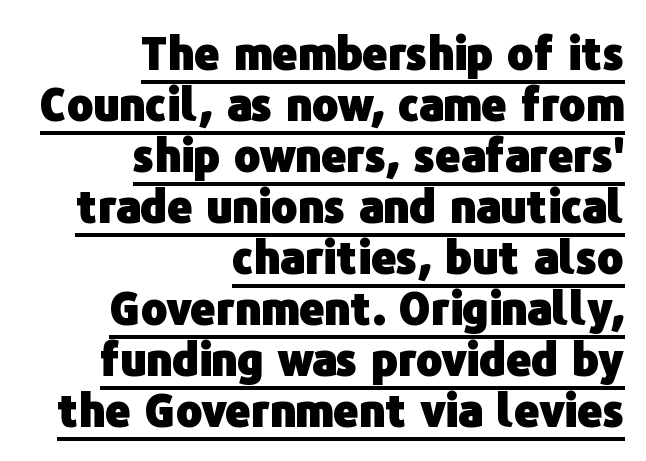
{"serif": "no", "italic": "no", "bold": "yes", "weight": "heavy", "width": "normal", "stroke_contrast": "low", "x_height": "medium", "monospaced": "no", "underline": "yes", "align": "right", "line_spacing_ratio": 1.16, "letter_spacing": "normal", "letter_spacing_em": 0.0, "glyph_px": 44}
